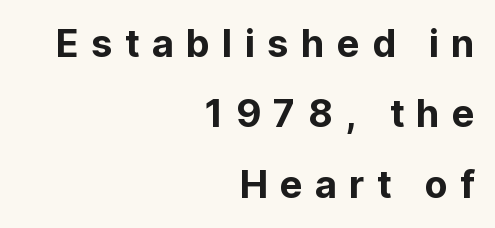
Proportional: the letters do not fall into vertical columns. The rag falls on the left side of this text block. The face used here is a sans, in the tradition of grotesques and geometrics. Quick note: not italic, upright. The face used here is rendered with a markedly widened letterfit.
